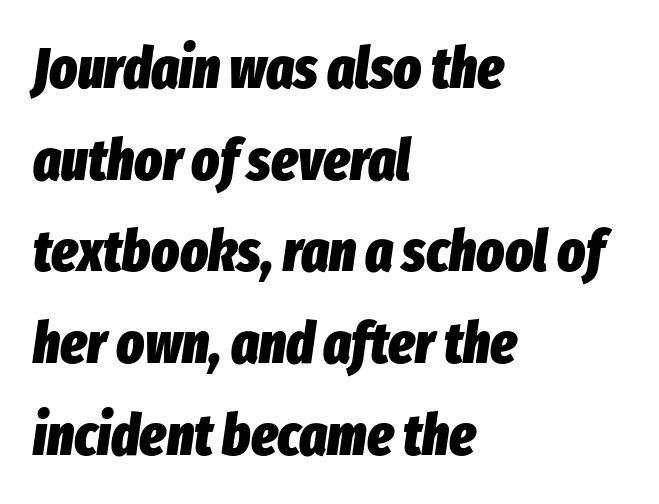
Inter-character spacing is left at the font's built-in metrics. Letters rest on an invisible, unmarked baseline. Leading matches the norm, producing a regular column. Compared with a centered layout, this one pins lines to the left instead.
